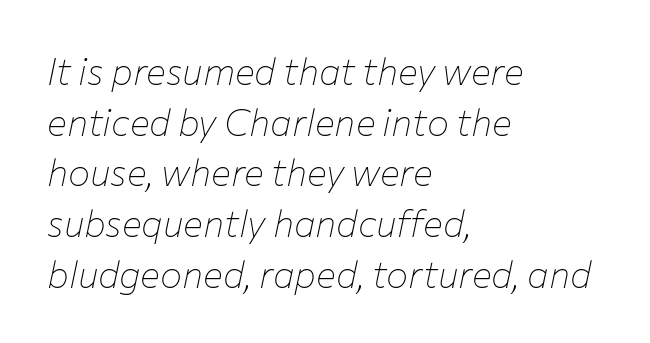
The image shows 37 px thin type, italic (leaning right); set left-aligned, normal line spacing (1.37x), normal letter spacing, not underlined; low stroke contrast and a medium x-height.
